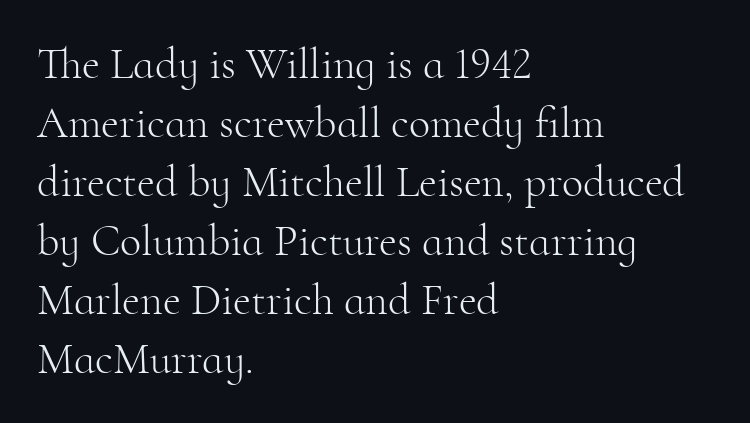
Q: Is the text bold? A: No.
Q: Is the text italic (slanted)? A: No, it is upright.
Q: Is the typeface a serif or a sans-serif typeface? A: Serif.
Q: Is the text underlined? A: No.
Q: How is the paragraph aligned? A: Left-aligned.
Q: Is the spacing between letters normal or unusually wide? A: Normal.
Q: Is the spacing between lines tight, normal or loose? A: Normal.
Q: Width (condensed, normal, or wide)? A: Normal.
Q: Stroke contrast? A: High.
Q: x-height? A: Small.
Q: Monospaced? A: No.
